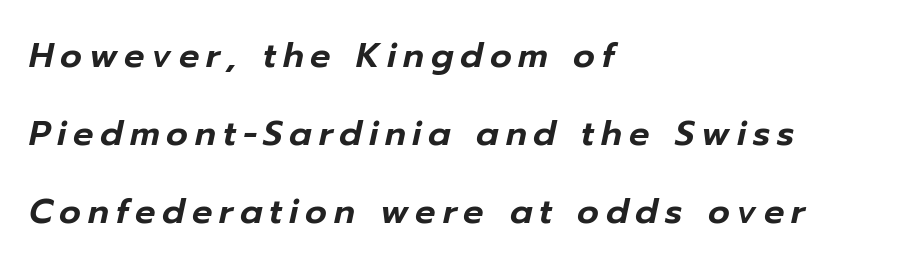
Whoever set this chose breathing room over compactness in the vertical rhythm. Words float on clear page, feet unadorned. Does the lettering tilt? It does — this is italic. Observe the wide spacing: letters keep a clear distance from each other.
